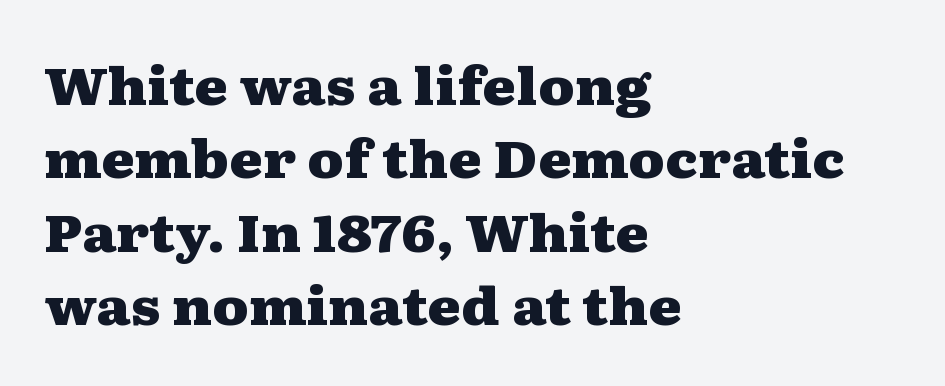
The string is rendered with underlining switched off. Between one letter and the next there's only the usual sliver of space. A full-strength bold gives these letters their thick strokes. The passage shown stacks its lines at a standard gap.
